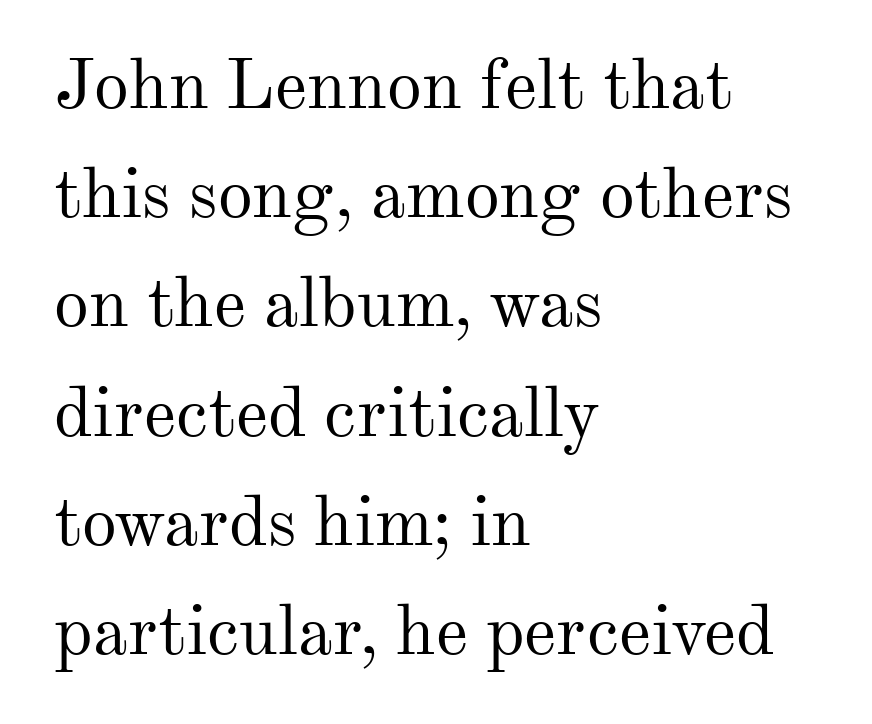
The image shows 70 px regular-weight serif type, upright; set left-aligned, normal line spacing (1.56x), normal letter spacing, not underlined; medium stroke contrast and a small x-height.
